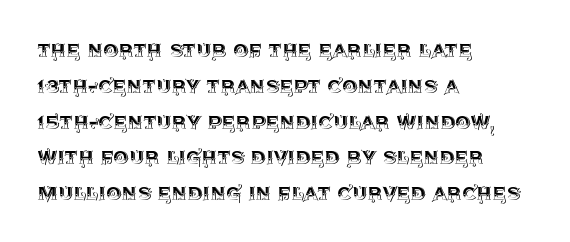
The image shows 24 px text type, upright; set left-aligned, normal line spacing (1.49x), normal letter spacing, not underlined.
